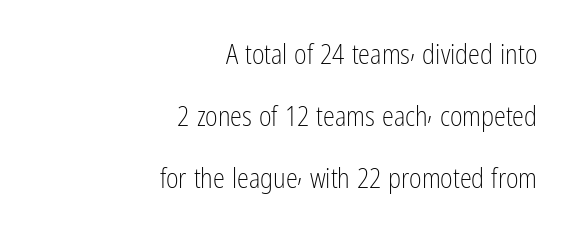
The area under the type is left untouched. Unbolded letterforms with no extra heft. Look at the tracking — it's just the regular setting, nothing added. Ascenders rise straight up at ninety degrees.
